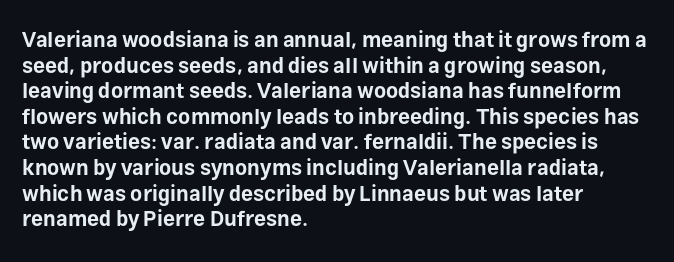
The image shows 21 px bold type, upright; set left-aligned, line spacing 1.22x, normal letter spacing, not underlined.
